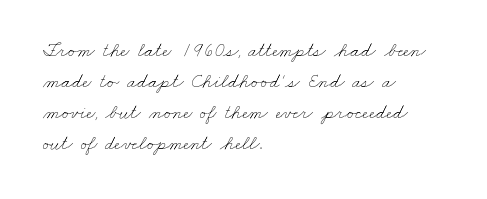
{"bold": "no", "underline": "no", "align": "left", "line_spacing": "normal", "line_spacing_ratio": 1.55, "letter_spacing": "normal", "letter_spacing_em": 0.0, "glyph_px": 20}
